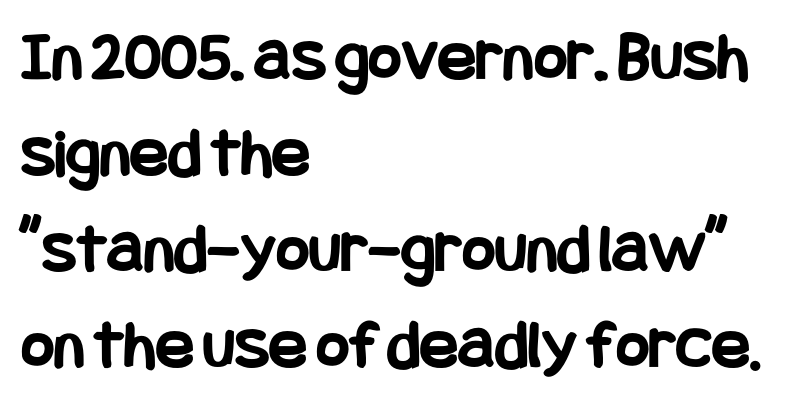
{"serif": "no", "italic": "no", "bold": "yes", "weight": "bold", "width": "condensed", "stroke_contrast": "low", "x_height": "large", "underline": "no", "align": "left", "line_spacing": "normal", "line_spacing_ratio": 1.35, "letter_spacing": "normal", "letter_spacing_em": 0.0, "glyph_px": 71}
